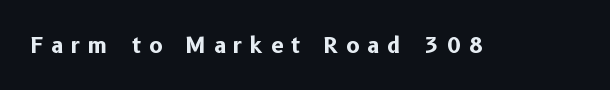
{"italic": "no", "bold": "yes", "underline": "no", "letter_spacing": "wide", "letter_spacing_em": 0.37, "glyph_px": 22}
